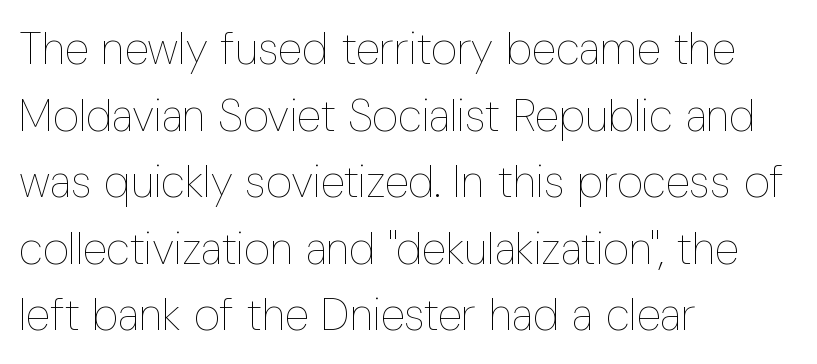
Normally led — the rows are evenly, conventionally spaced. A typesetter would call this proportional, since set widths differ per character. No heavy texture on the line: the type isn't bold. The passage shown is not underscored anywhere. The lines in this sample share a left origin and differ only in where they stop. Default kerning and tracking; the words read as compact shapes.
